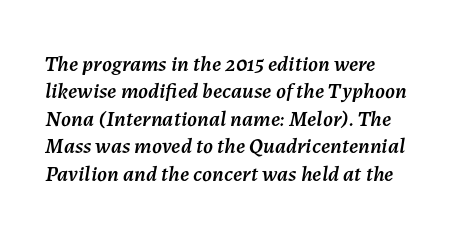
The image shows 22 px text type, italic (leaning right); set left-aligned, normal line spacing (1.25x), normal letter spacing, not underlined.
